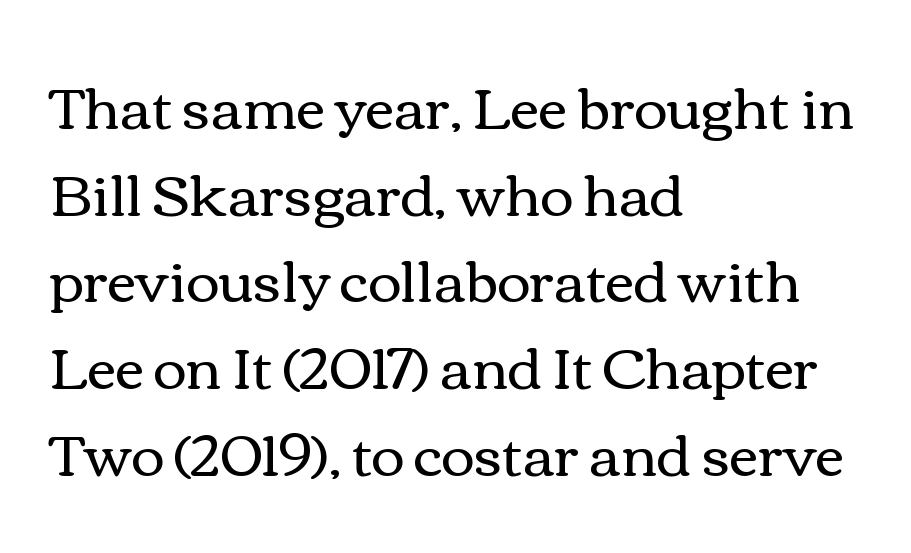
The rendering uses natural spacing where letterforms have individual widths. The space beneath each line is pristine and unruled. Spacing between characters is what you'd get straight out of the box. In terms of posture, this sample is upright. Quick note: interline space is typical. Think standard paragraph weight, or any step lighter than that.
